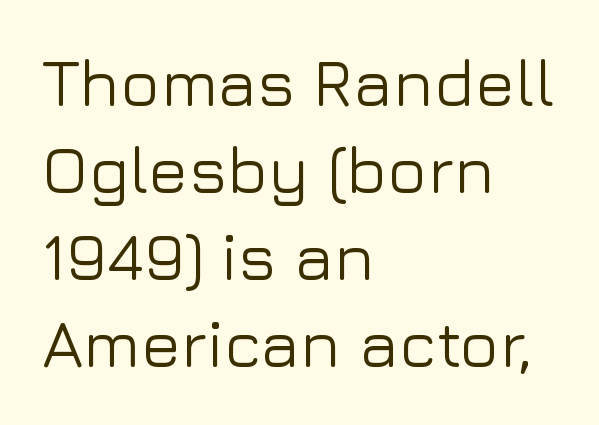
Inter-character spacing is left at the font's built-in metrics. The rendering uses a moderate line-height, typical for paragraphs. Descenders hang freely into open space. Think of a printed novel: that variable character pitch is what you see here. Teacher's note: observe the even left margin — that is flush-left alignment.
